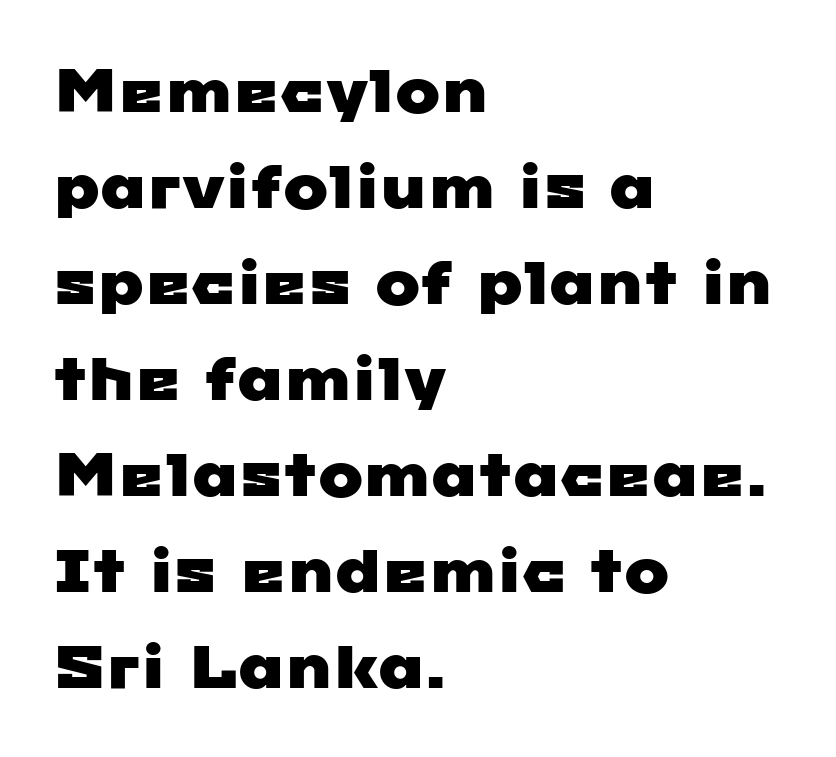
{"serif": "no", "width": "wide", "stroke_contrast": "low", "x_height": "medium", "monospaced": "no", "underline": "no", "align": "left", "line_spacing": "normal", "line_spacing_ratio": 1.6, "letter_spacing": "normal", "letter_spacing_em": 0.0, "glyph_px": 60}
